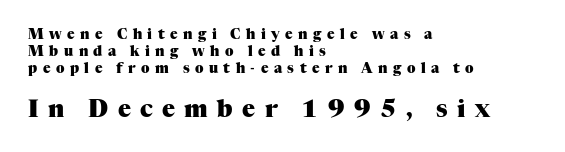
The image shows 24 px bold type, upright; set left-aligned, line spacing 1.22x, unusually wide letter spacing (+0.39 em), not underlined; the second (bottom) block is 1.71x larger.
